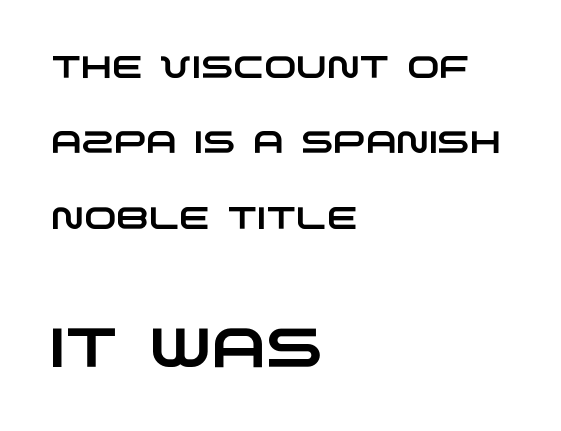
Q: Is the typeface a serif or a sans-serif typeface? A: Sans-serif.
Q: Is the text underlined? A: No.
Q: How is the paragraph aligned? A: Left-aligned.
Q: Is the spacing between letters normal or unusually wide? A: Normal.
Q: Is the spacing between lines tight, normal or loose? A: Loose.
Q: Which block of text is set in a larger size, the first (top) or the second (bottom)? A: The second (bottom) one.
Q: Width (condensed, normal, or wide)? A: Wide.
Q: Stroke contrast? A: Low.
Q: x-height? A: Large.
Q: Monospaced? A: No.
